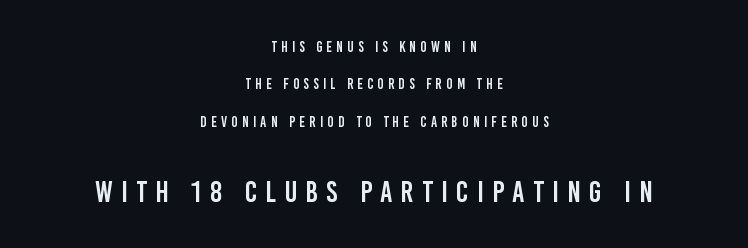
{"serif": "no", "italic": "no", "width": "condensed", "stroke_contrast": "low", "x_height": "large", "monospaced": "no", "underline": "no", "align": "center", "line_spacing": "loose", "line_spacing_ratio": 2.5, "letter_spacing": "wide", "letter_spacing_em": 0.28, "larger_block": "second", "size_ratio": 2.0, "glyph_px": 30}
